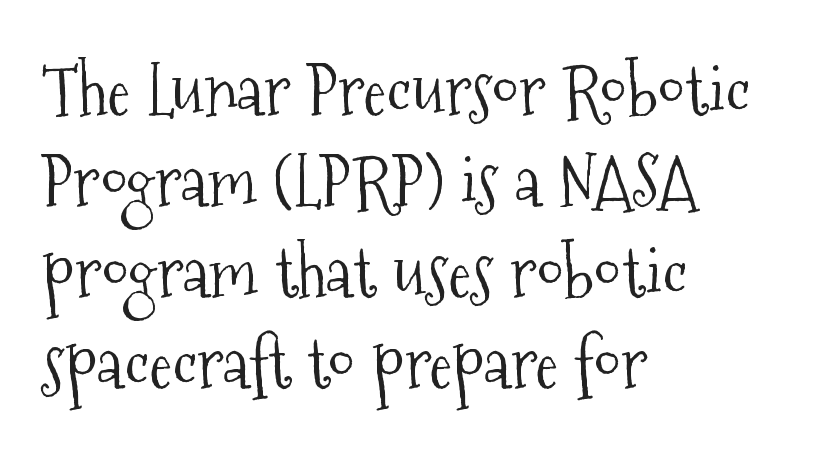
{"serif": "yes", "italic": "no", "bold": "no", "weight": "light", "width": "condensed", "stroke_contrast": "medium", "x_height": "medium", "monospaced": "no", "underline": "no", "align": "left", "line_spacing": "normal", "line_spacing_ratio": 1.3, "letter_spacing": "normal", "letter_spacing_em": 0.0, "glyph_px": 70}
